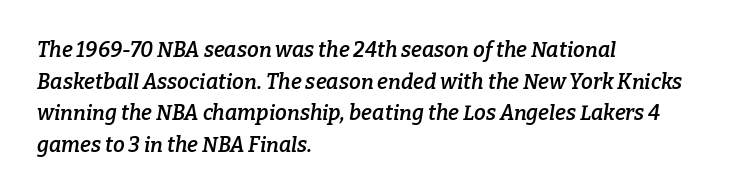
Q: Is the text bold? A: Semi-bold.
Q: Is the text italic (slanted)? A: Yes, it leans right by about 9 degrees.
Q: Is the text underlined? A: No.
Q: How is the paragraph aligned? A: Left-aligned.
Q: Is the spacing between letters normal or unusually wide? A: Normal.
Q: Is the spacing between lines tight, normal or loose? A: Normal.
